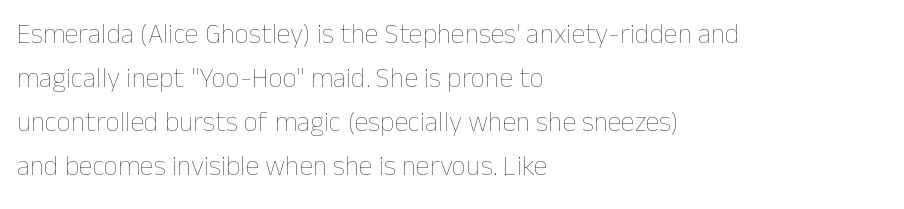
The font sits on the lighter half of the weight spectrum, regular included. Italic: no, the glyphs are upright roman. Caption: multi-line text, flush left, ragged right. Just letters on the line, the space beneath them empty. Proportional: the letters do not fall into vertical columns.
